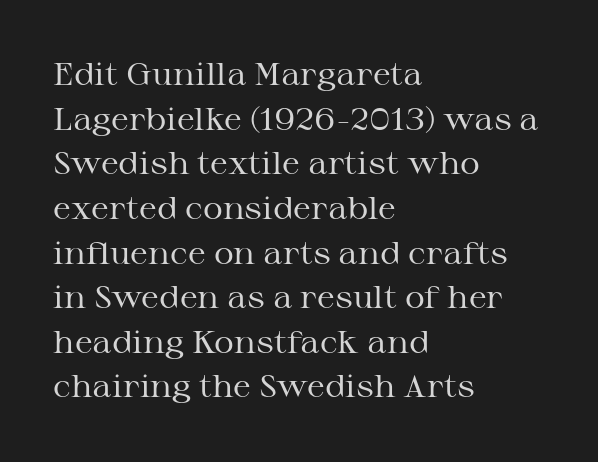
{"serif": "yes", "italic": "no", "bold": "no", "weight": "regular", "width": "wide", "stroke_contrast": "medium", "x_height": "medium", "monospaced": "no", "underline": "no", "align": "left", "line_spacing": "normal", "line_spacing_ratio": 1.44, "letter_spacing": "normal", "letter_spacing_em": 0.0, "glyph_px": 31}
